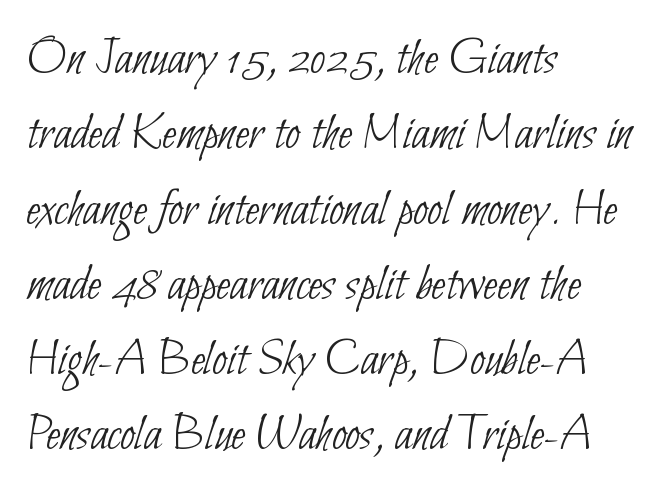
You could call the tracking neutral — neither tight nor loose. This reads as an unemphasized weight, regular at the heaviest. Normally led — the rows are evenly, conventionally spaced. Is this a fixed-width face? No — the glyphs have proportional, varying widths.
